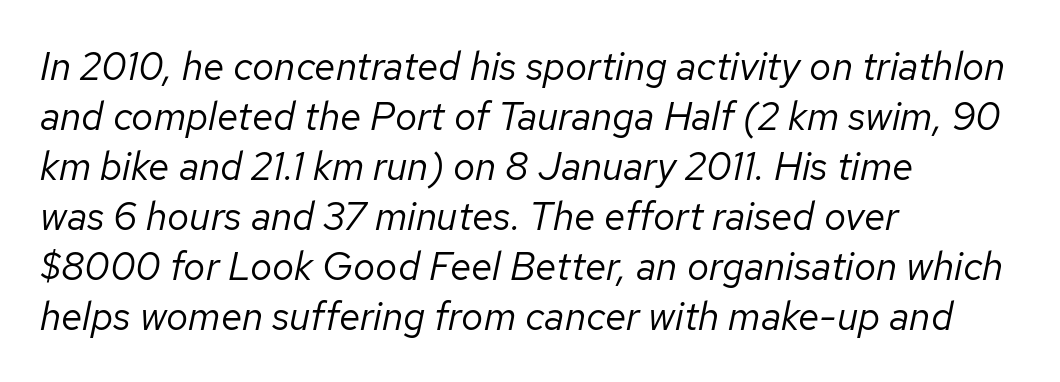
{"italic": "yes", "lean": "right", "slant_degrees": 12, "bold": "no", "weight": "regular", "width": "normal", "stroke_contrast": "low", "x_height": "medium", "monospaced": "no", "underline": "no", "align": "left", "line_spacing": "normal", "line_spacing_ratio": 1.28, "letter_spacing": "normal", "letter_spacing_em": 0.0, "glyph_px": 39}
